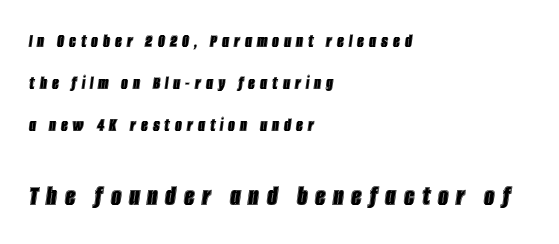
Q: Is the text italic (slanted)? A: Yes, it leans right by about 8 degrees.
Q: Is the text underlined? A: No.
Q: How is the paragraph aligned? A: Left-aligned.
Q: Is the spacing between letters normal or unusually wide? A: Unusually wide.
Q: Is the spacing between lines tight, normal or loose? A: Loose.
Q: Which block of text is set in a larger size, the first (top) or the second (bottom)? A: The second (bottom) one.
Q: Width (condensed, normal, or wide)? A: Condensed.
Q: x-height? A: Large.
Q: Monospaced? A: No.
